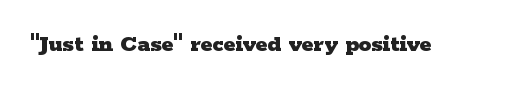
{"italic": "no", "bold": "yes", "underline": "no", "letter_spacing": "normal", "letter_spacing_em": 0.0, "glyph_px": 25}
